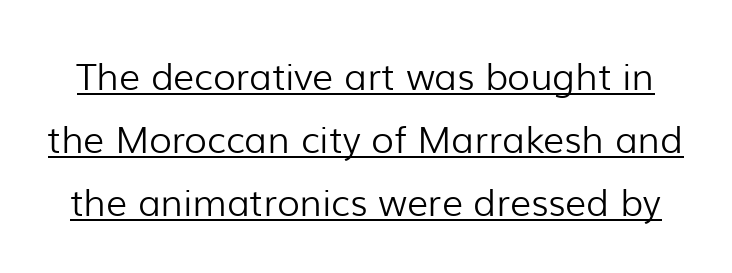
Q: Is the text bold? A: No.
Q: Is the text italic (slanted)? A: No, it is upright.
Q: Is the typeface a serif or a sans-serif typeface? A: Sans-serif.
Q: Is the text underlined? A: Yes.
Q: Is the spacing between letters normal or unusually wide? A: Normal.
Q: Is the spacing between lines tight, normal or loose? A: Normal.
Q: Width (condensed, normal, or wide)? A: Normal.
Q: Stroke contrast? A: Low.
Q: x-height? A: Medium.
Q: Monospaced? A: No.
